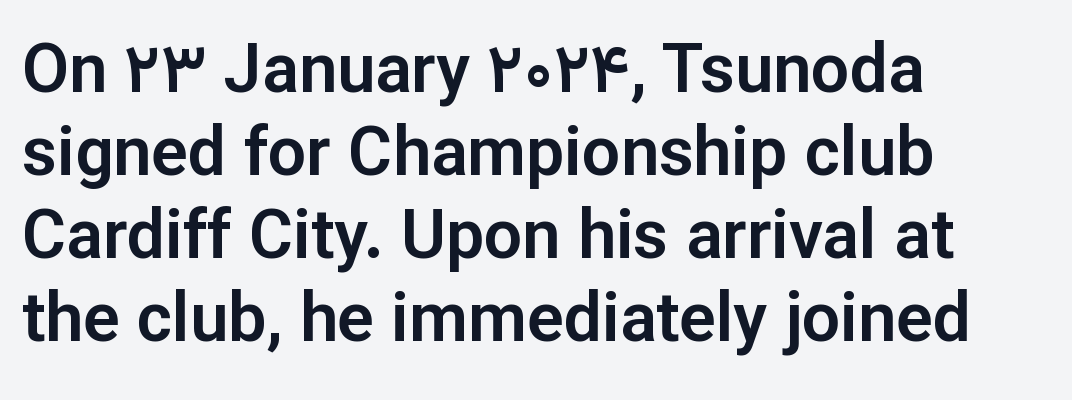
{"serif": "no", "italic": "no", "width": "normal", "stroke_contrast": "low", "x_height": "medium", "monospaced": "no", "underline": "no", "align": "left", "line_spacing_ratio": 1.22, "letter_spacing": "normal", "letter_spacing_em": 0.0, "glyph_px": 68}
